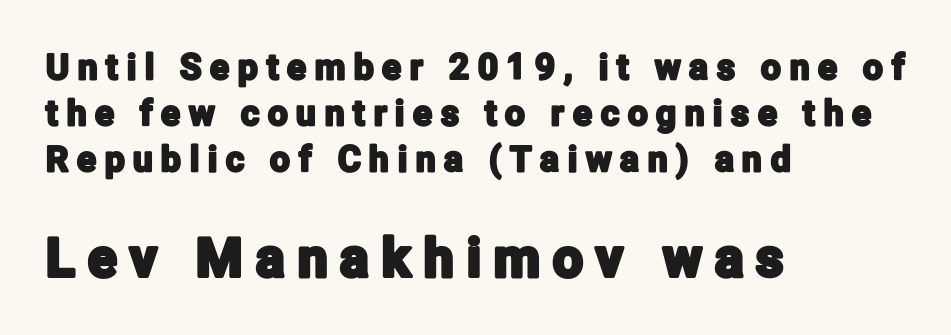
Q: Is the text italic (slanted)? A: No, it is upright.
Q: Is the typeface a serif or a sans-serif typeface? A: Sans-serif.
Q: Is the text underlined? A: No.
Q: How is the paragraph aligned? A: Left-aligned.
Q: Is the spacing between letters normal or unusually wide? A: Unusually wide.
Q: Is the spacing between lines tight, normal or loose? A: Normal.
Q: Which block of text is set in a larger size, the first (top) or the second (bottom)? A: The second (bottom) one.
Q: Width (condensed, normal, or wide)? A: Condensed.
Q: Stroke contrast? A: Low.
Q: x-height? A: Medium.
Q: Monospaced? A: No.
